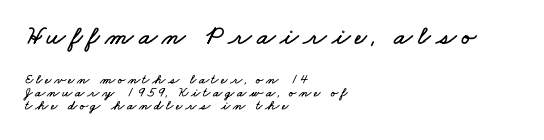
Line starts are locked; line ends wander. Compared with typical paragraphs, the rows here are closer together. The more generous point size was reserved for the upper chunk. Descenders are the only things crossing below the line.
